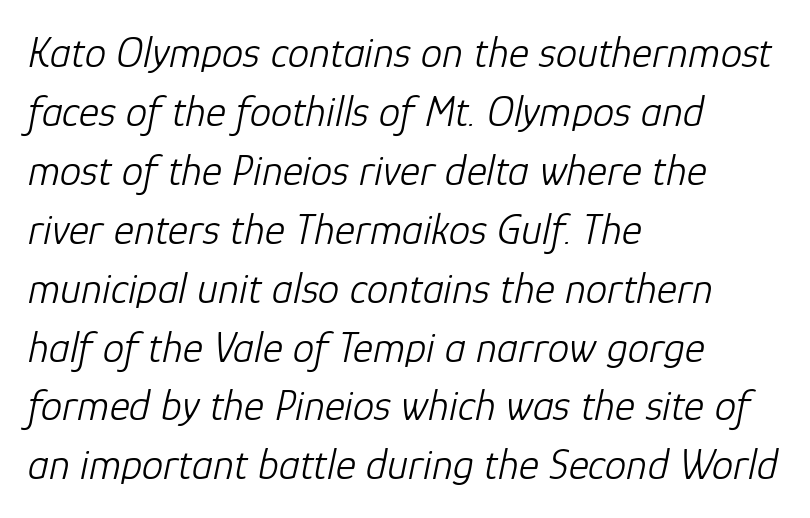
Q: Is the text bold? A: No.
Q: Is the text italic (slanted)? A: Yes, it leans right by about 12 degrees.
Q: Is the text underlined? A: No.
Q: How is the paragraph aligned? A: Left-aligned.
Q: Is the spacing between letters normal or unusually wide? A: Normal.
Q: Is the spacing between lines tight, normal or loose? A: Normal.
Q: Width (condensed, normal, or wide)? A: Normal.
Q: Stroke contrast? A: Low.
Q: x-height? A: Medium.
Q: Monospaced? A: No.
